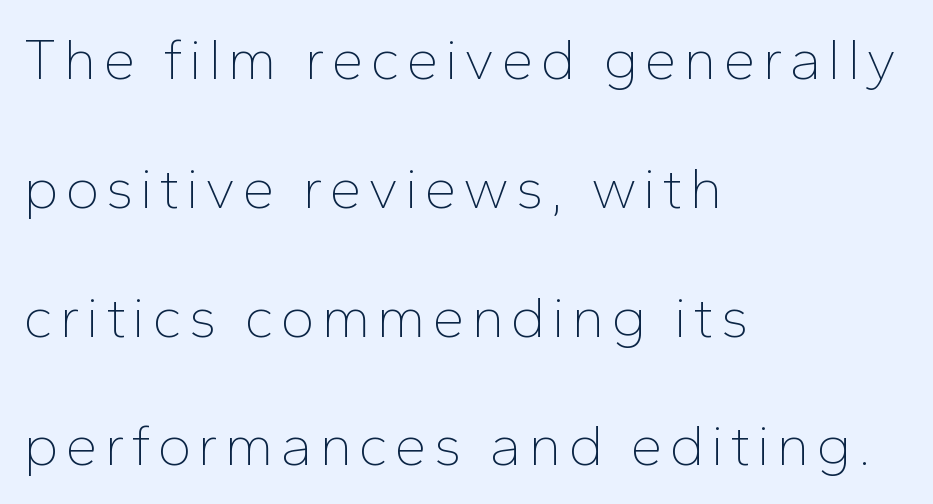
The image shows 58 px thin sans-serif type, upright; set left-aligned, loose line spacing (2.22x), not underlined; low stroke contrast and a medium x-height.
